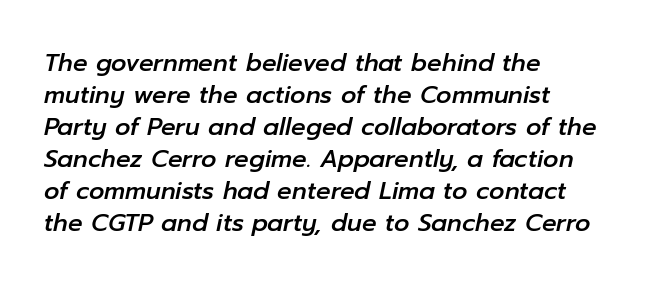
The image shows 24 px text type, italic (leaning right); set left-aligned, normal line spacing (1.33x), normal letter spacing, not underlined.
